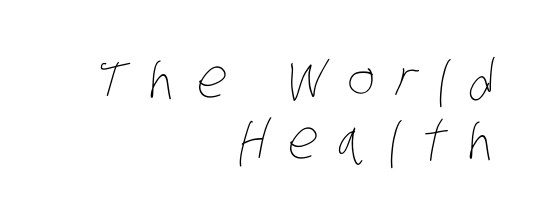
The image shows 53 px thin, condensed type; set right-aligned, tight line spacing (1.15x), unusually wide letter spacing (+0.4 em), not underlined; low stroke contrast and a large x-height.
